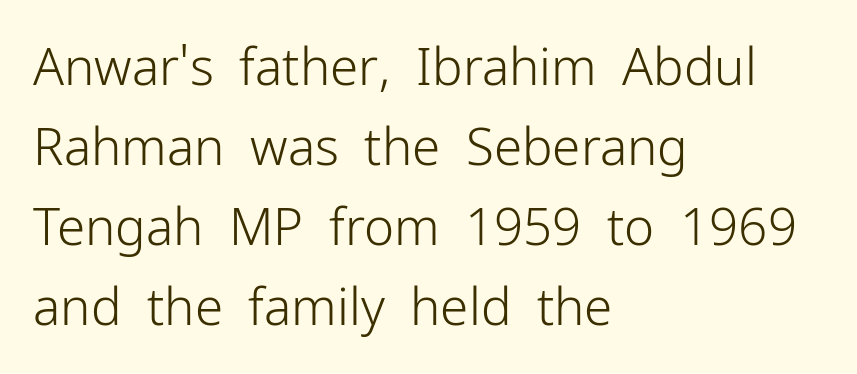
No feet cap the strokes, marking this as sans-serif type. These lines sit exactly where default settings would place them. Compared with typical body copy, the letter spacing here is the same. Do the characters align in a grid? No, the font is proportional. Weight class: somewhere from thin through regular. Notice how the passage keeps a crisp vertical edge on the left only.
